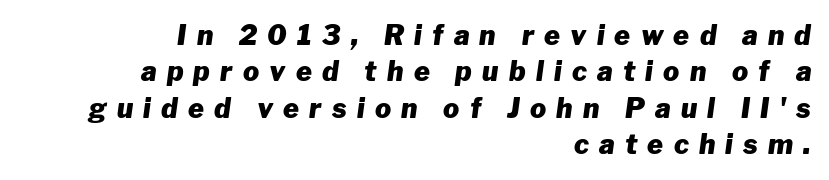
Slant detected: the letters are inclined. Plain, unruled lines of type. The horizontal fit of the characters is loose and conspicuously gappy. The lines in this sample share a right terminus and differ only in where they begin. Quick note: interline space is typical.
